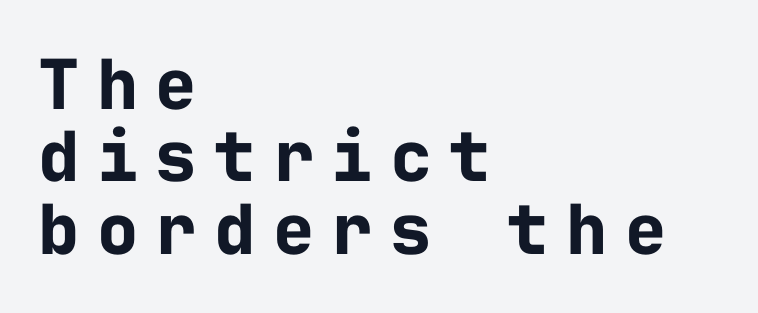
Posture: straight, roman, zero tilt. Decoration check: the copy has no underline. The leading is snug, giving the passage a crowded texture. How are the letters spaced? Widely, with obvious added tracking. What weight is shown? A full bold with thick strokes. Stroke terminals: plain, sans-serif.
